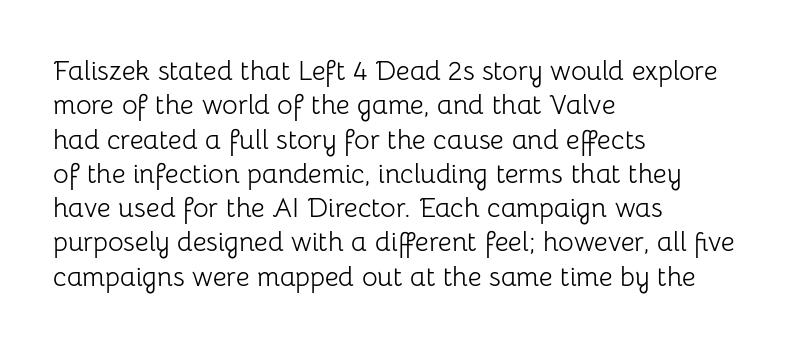
The letterforms sit at book weight or below. Honestly, the letter spacing is just normal — you wouldn't notice it. The type sits square on the baseline with zero lean. Unmarked baselines from the first word to the last. The text block is weighted toward the left margin, trailing off unevenly rightward. The designer left line spacing at the default.
